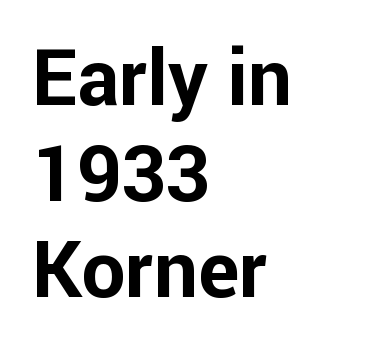
Q: Is the text bold? A: Yes.
Q: Is the text italic (slanted)? A: No, it is upright.
Q: Is the typeface a serif or a sans-serif typeface? A: Sans-serif.
Q: Is the text underlined? A: No.
Q: How is the paragraph aligned? A: Left-aligned.
Q: Is the spacing between letters normal or unusually wide? A: Normal.
Q: Width (condensed, normal, or wide)? A: Normal.
Q: Stroke contrast? A: Low.
Q: x-height? A: Medium.
Q: Monospaced? A: No.
